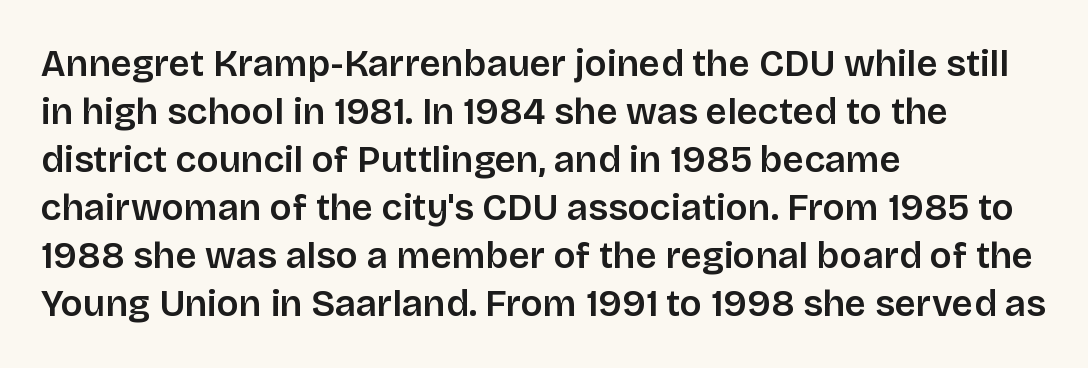
{"serif": "no", "italic": "no", "width": "normal", "stroke_contrast": "low", "x_height": "large", "monospaced": "no", "underline": "no", "align": "left", "line_spacing": "normal", "line_spacing_ratio": 1.3, "letter_spacing": "normal", "letter_spacing_em": 0.0, "glyph_px": 37}
